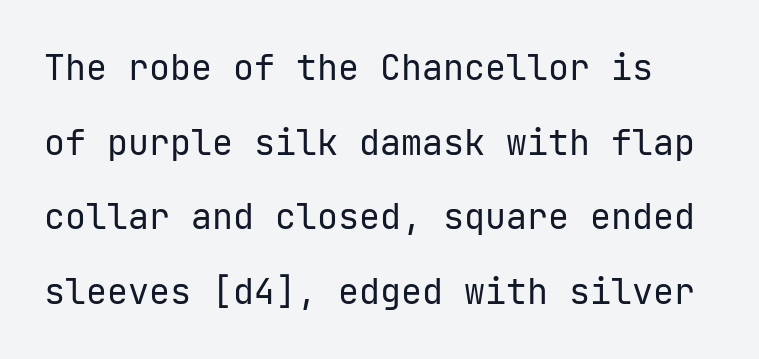
Type style note: lacks serifs. Every stem runs plumb, perpendicular to the baseline. Leading is clearly above the norm, producing a sparse column. A typesetter would call this zero additional tracking. Stems and bowls with no extra thickness — not bold.
